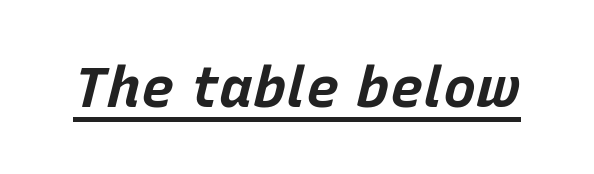
The image shows 56 px bold type, italic (leaning right); set normal letter spacing, underlined; low stroke contrast and a large x-height.
